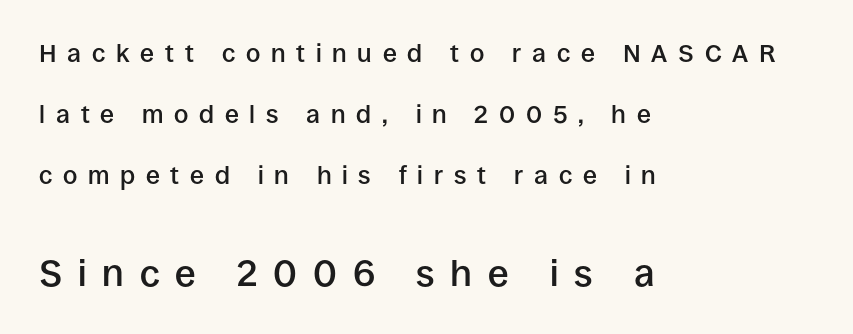
{"serif": "no", "italic": "no", "bold": "semi", "weight": "semibold", "width": "normal", "stroke_contrast": "low", "x_height": "large", "monospaced": "no", "underline": "no", "align": "left", "line_spacing": "loose", "line_spacing_ratio": 2.44, "letter_spacing": "wide", "letter_spacing_em": 0.43, "larger_block": "second", "size_ratio": 1.48, "glyph_px": 37}
